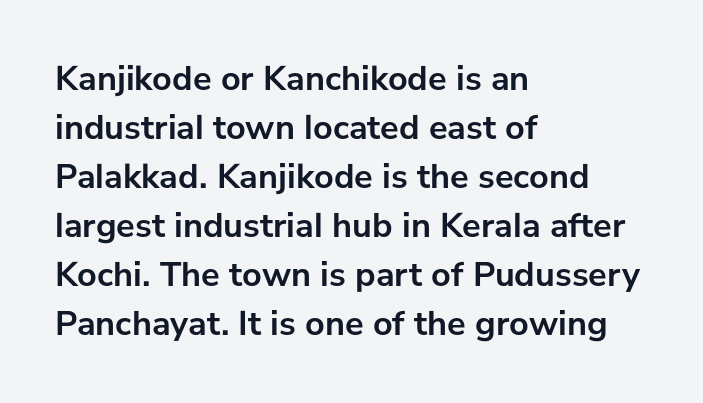
{"serif": "no", "italic": "no", "bold": "yes", "weight": "semibold", "width": "normal", "stroke_contrast": "low", "x_height": "medium", "monospaced": "no", "underline": "no", "align": "left", "line_spacing": "normal", "line_spacing_ratio": 1.4, "letter_spacing": "normal", "letter_spacing_em": 0.0, "glyph_px": 35}
